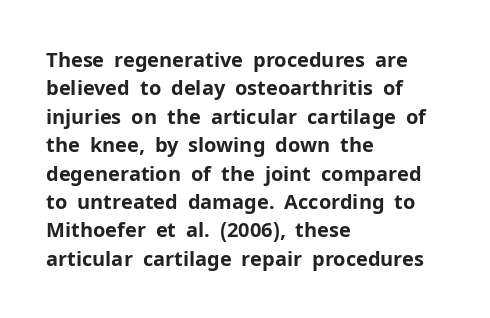
Q: Is the text bold? A: Yes.
Q: Is the text italic (slanted)? A: No, it is upright.
Q: Is the text underlined? A: No.
Q: How is the paragraph aligned? A: Left-aligned.
Q: Is the spacing between letters normal or unusually wide? A: Normal.
Q: Is the spacing between lines tight, normal or loose? A: Normal.
